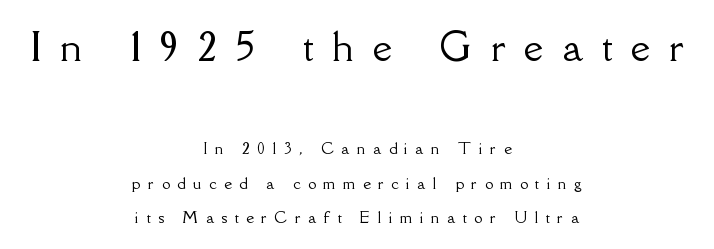
{"serif": "yes", "italic": "no", "width": "normal", "stroke_contrast": "low", "x_height": "small", "monospaced": "no", "underline": "no", "align": "center", "line_spacing": "loose", "line_spacing_ratio": 2.29, "letter_spacing": "wide", "letter_spacing_em": 0.5, "larger_block": "first", "size_ratio": 2.53, "glyph_px": 38}
